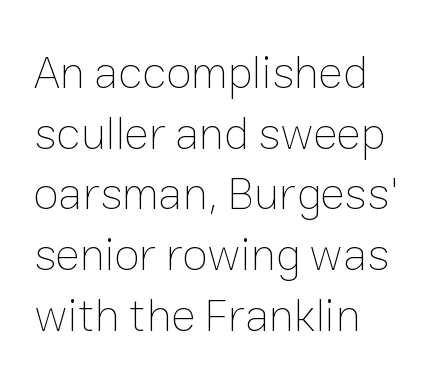
No word sits above an underline. The font sits on the lighter half of the weight spectrum, regular included. Each letter keeps its own natural width here, so spacing adapts to shape. Does the lettering tilt? It doesn't — this is upright. Regarding leading, the lines here are spaced in the standard way. Horizontally, the lines are justified to the leading edge only.
